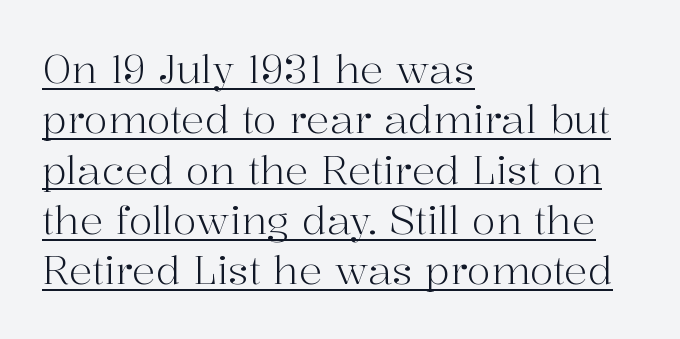
{"serif": "yes", "italic": "no", "bold": "no", "weight": "light", "width": "normal", "stroke_contrast": "high", "x_height": "medium", "monospaced": "no", "underline": "yes", "align": "left", "line_spacing": "normal", "line_spacing_ratio": 1.29, "letter_spacing": "normal", "letter_spacing_em": 0.0, "glyph_px": 39}
